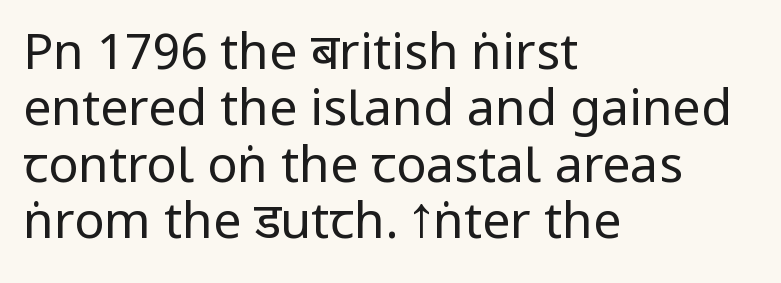
Q: Is the text bold? A: No.
Q: Is the text italic (slanted)? A: No, it is upright.
Q: Is the typeface a serif or a sans-serif typeface? A: Sans-serif.
Q: Is the text underlined? A: No.
Q: How is the paragraph aligned? A: Left-aligned.
Q: Is the spacing between letters normal or unusually wide? A: Normal.
Q: Is the spacing between lines tight, normal or loose? A: Tight.
Q: Width (condensed, normal, or wide)? A: Condensed.
Q: Stroke contrast? A: Low.
Q: x-height? A: Large.
Q: Monospaced? A: No.
